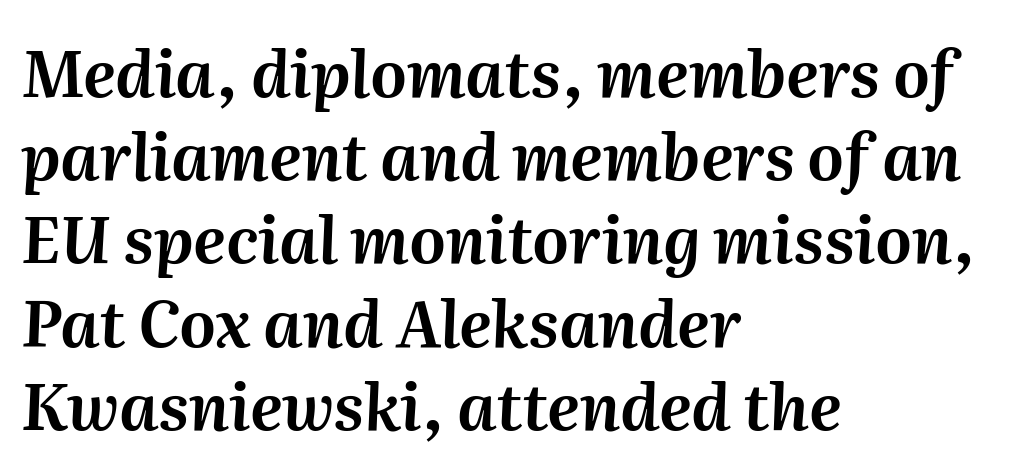
The rendering uses a moderate line-height, typical for paragraphs. Typeset ragged right — the left edge is the straight one. The string is rendered with underlining switched off. Words appear dense and cohesive because spacing is normal.
